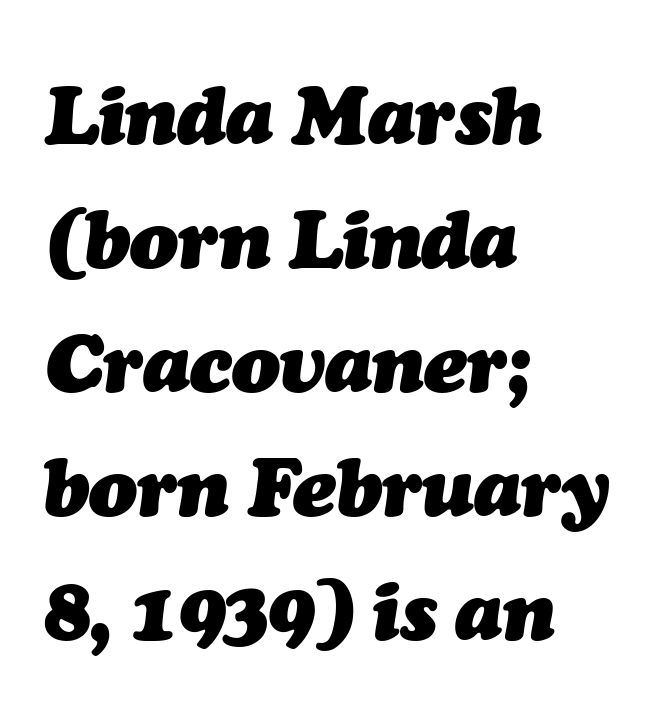
The image shows 80 px heavy type, italic (leaning right); set left-aligned, normal line spacing (1.55x), normal letter spacing, not underlined; medium stroke contrast and a medium x-height.
